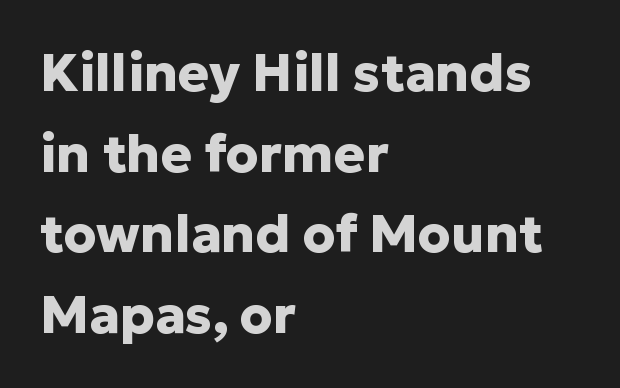
The image shows 52 px heavy sans-serif type, upright; set left-aligned, normal line spacing (1.55x), normal letter spacing, not underlined; low stroke contrast and a medium x-height.
